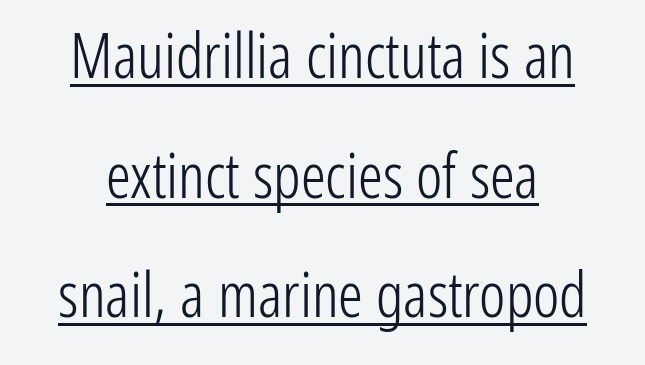
The whitespace from short lines is split evenly between both sides. The letters stand upright; this is a roman face. Serif or sans? Sans — the stroke terminals are bare. This reads as an unemphasized weight, regular at the heaviest. Proportional: the letters do not fall into vertical columns. A typesetter would call this leading open, well beyond the default.
